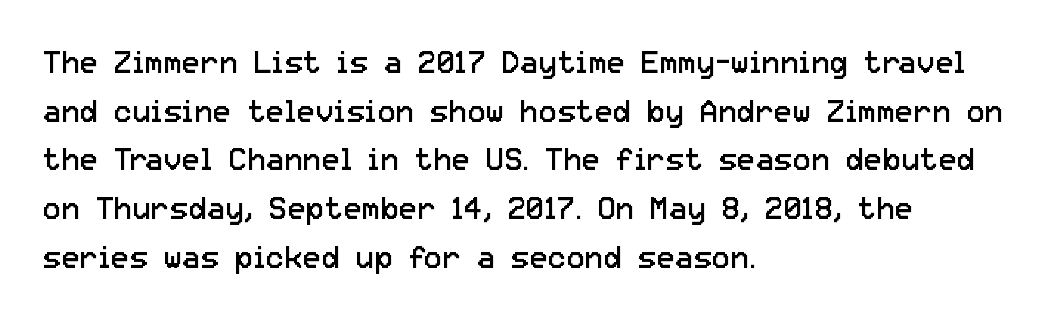
{"serif": "no", "italic": "no", "bold": "no", "weight": "regular", "width": "normal", "stroke_contrast": "low", "x_height": "medium", "monospaced": "no", "underline": "no", "align": "left", "line_spacing": "normal", "line_spacing_ratio": 1.57, "letter_spacing": "normal", "letter_spacing_em": 0.0, "glyph_px": 31}
